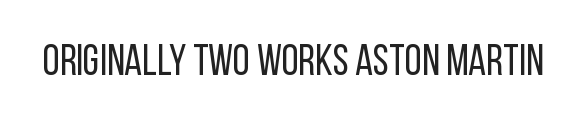
Q: Is the text bold? A: No.
Q: Is the text italic (slanted)? A: No, it is upright.
Q: Is the typeface a serif or a sans-serif typeface? A: Sans-serif.
Q: Is the text underlined? A: No.
Q: Is the spacing between letters normal or unusually wide? A: Normal.
Q: Width (condensed, normal, or wide)? A: Condensed.
Q: Stroke contrast? A: Low.
Q: x-height? A: Large.
Q: Monospaced? A: No.
